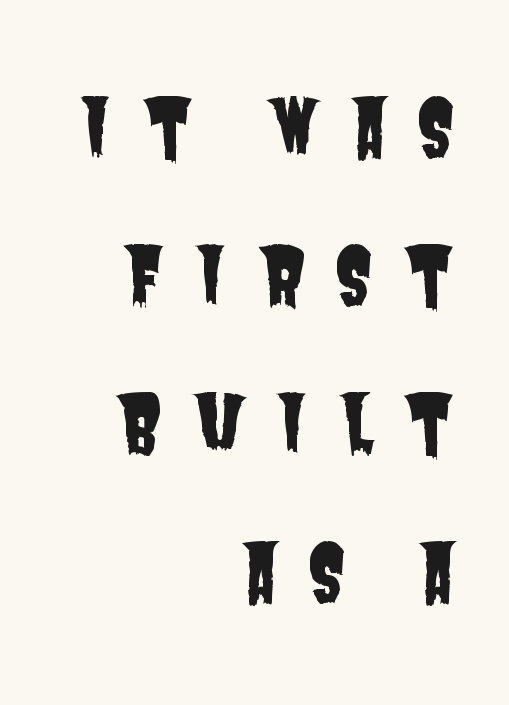
Anything drawn beneath the words? Only blank space. In terms of leading, this rendering errs on the spacious side. Horizontal alignment here is rightward, an uncommon choice for prose. Here the designer chose a conventional face with non-uniform glyph widths.
